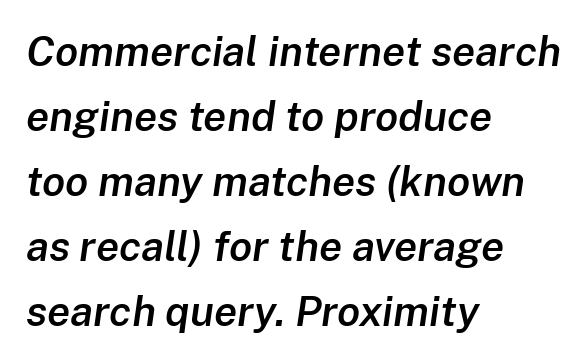
The image shows 42 px semibold type, italic (leaning right); set left-aligned, normal line spacing (1.55x), normal letter spacing, not underlined; low stroke contrast and a medium x-height.
